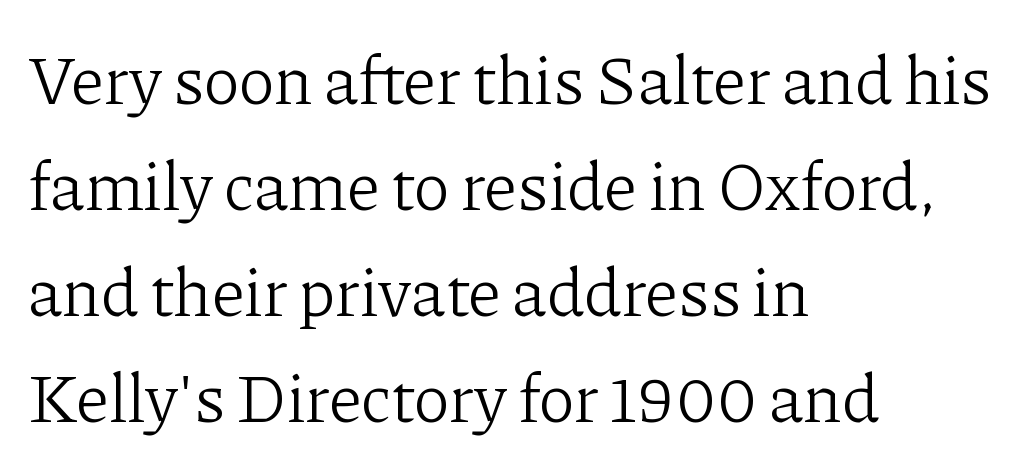
{"serif": "yes", "italic": "no", "bold": "no", "weight": "light", "width": "normal", "stroke_contrast": "low", "x_height": "medium", "monospaced": "no", "underline": "no", "align": "left", "line_spacing": "normal", "line_spacing_ratio": 1.56, "letter_spacing": "normal", "letter_spacing_em": 0.0, "glyph_px": 68}
